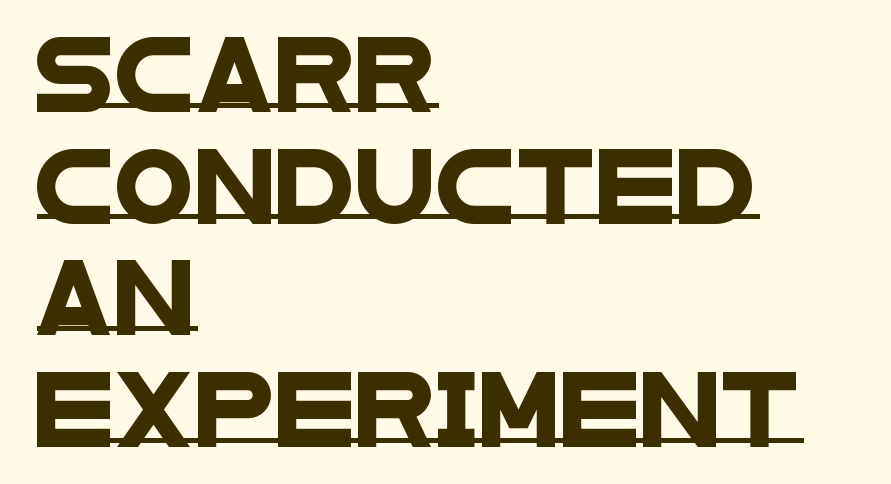
Think of a printed novel: that variable character pitch is what you see here. Which margin do the lines hug? The left one — the right edge is uneven. This sample keeps an unexceptional amount of space between lines. Serif or sans? Sans — the stroke terminals are bare. A baseline rule has been typeset under these characters.
